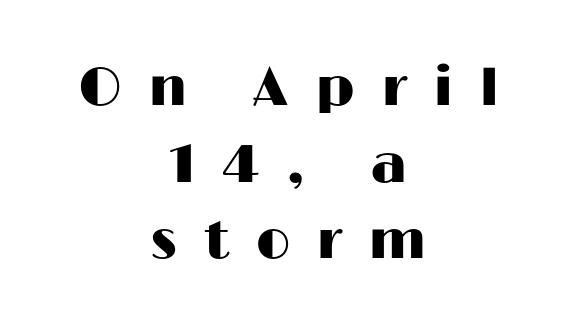
Plain, unruled lines of type. The letters advance in unequal steps, a hallmark of proportional type. Style check: upright. Compared with typical paragraphs, the rows here are spaced about the same.
